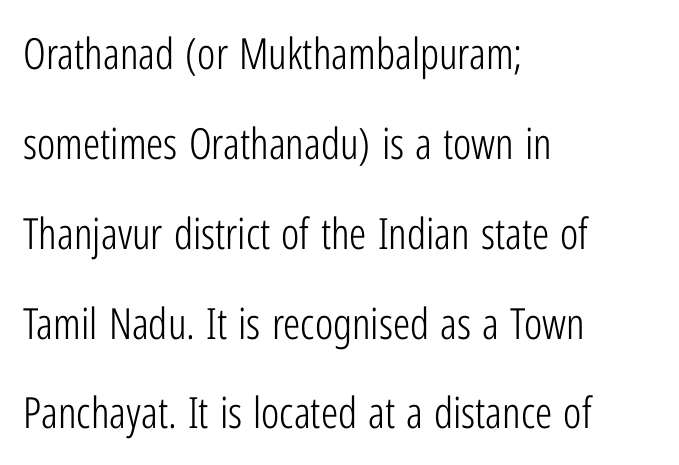
{"serif": "no", "italic": "no", "bold": "no", "weight": "light", "width": "condensed", "stroke_contrast": "low", "x_height": "medium", "monospaced": "no", "underline": "no", "align": "left", "line_spacing": "loose", "line_spacing_ratio": 2.09, "letter_spacing": "normal", "letter_spacing_em": 0.0, "glyph_px": 43}
